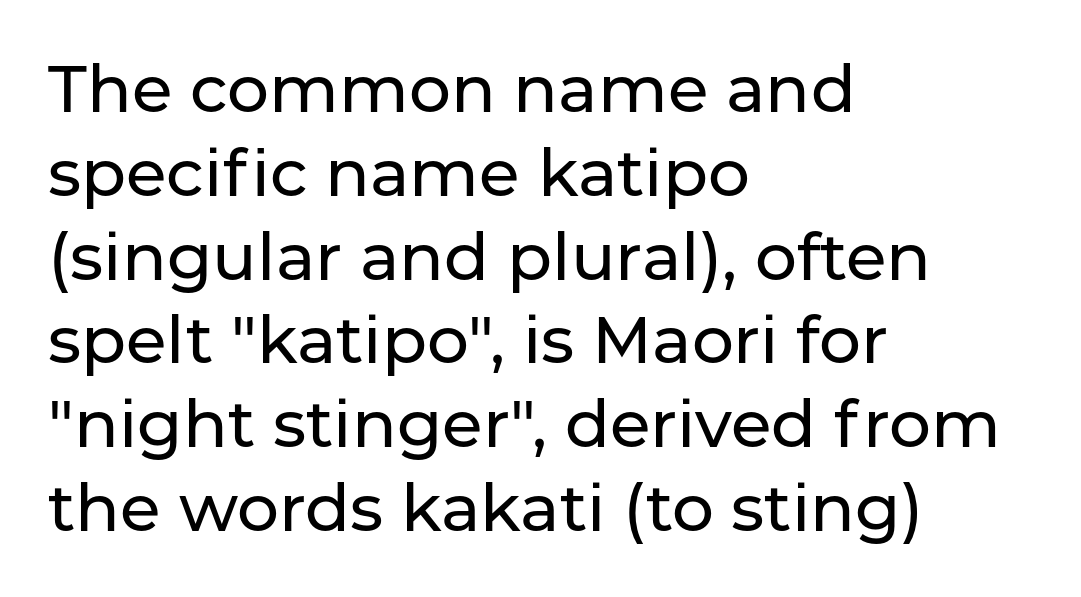
{"serif": "no", "italic": "no", "width": "normal", "stroke_contrast": "low", "x_height": "medium", "monospaced": "no", "underline": "no", "align": "left", "line_spacing": "normal", "line_spacing_ratio": 1.27, "letter_spacing": "normal", "letter_spacing_em": 0.0, "glyph_px": 66}
